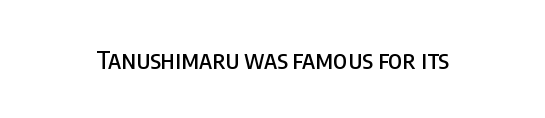
The image shows 25 px text type, upright; set normal letter spacing, not underlined.
